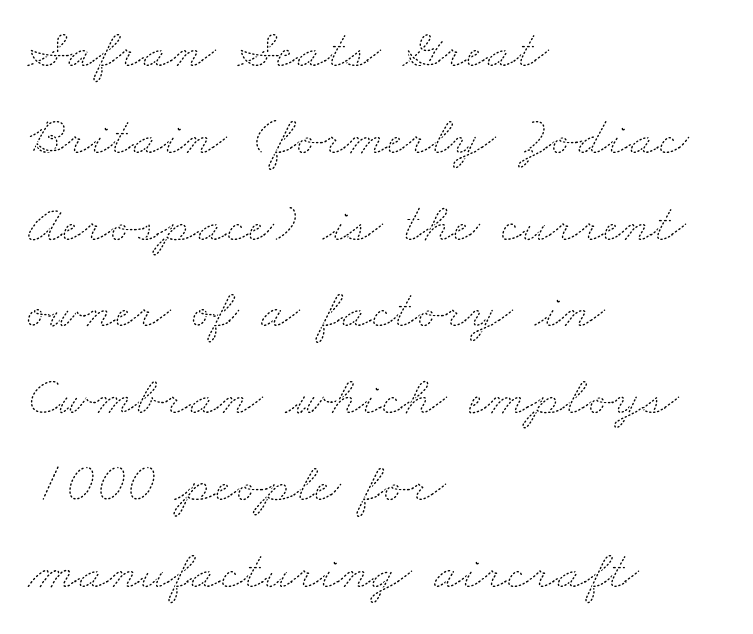
{"bold": "no", "weight": "thin", "width": "wide", "stroke_contrast": "medium", "x_height": "small", "monospaced": "no", "underline": "no", "align": "left", "line_spacing": "normal", "line_spacing_ratio": 1.55, "letter_spacing": "normal", "letter_spacing_em": 0.0, "glyph_px": 56}
